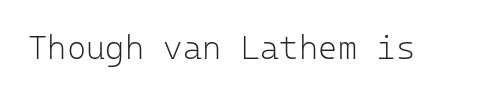
Every character sits straight up, as roman type does. Each stroke keeps to a modest, everyday thickness or less. The letterforms sit shoulder to shoulder at normal distance. Note the uniform advance width — an 'i' takes as much space as an 'm'. Descender tails drop into unmarked territory. Look at the bottom of the vertical strokes: they stop flat, with no serifs.
